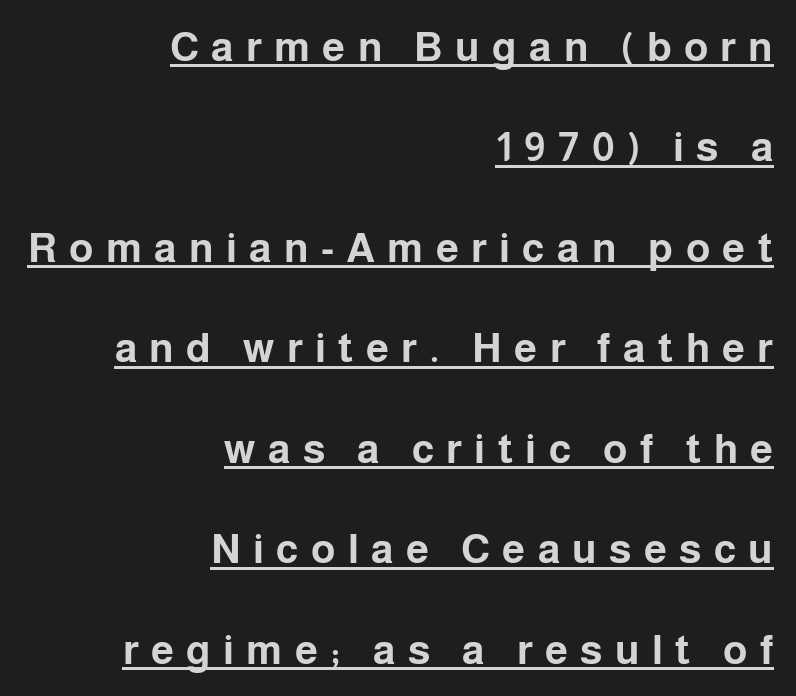
The image shows 41 px bold sans-serif type, upright; set right-aligned, loose line spacing (2.45x), unusually wide letter spacing (+0.3 em), underlined; low stroke contrast and a medium x-height.
